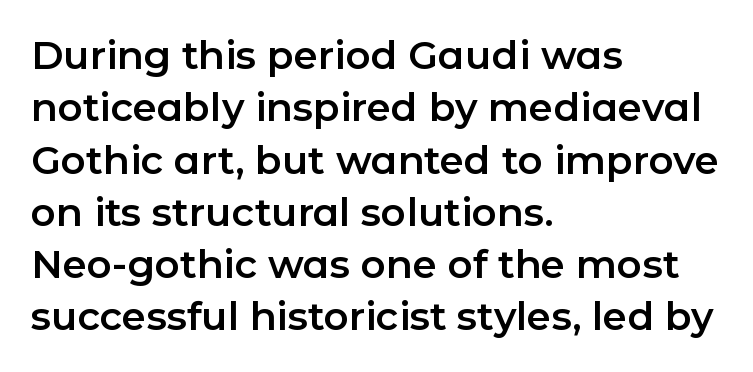
Q: Is the text italic (slanted)? A: No, it is upright.
Q: Is the typeface a serif or a sans-serif typeface? A: Sans-serif.
Q: Is the text underlined? A: No.
Q: How is the paragraph aligned? A: Left-aligned.
Q: Is the spacing between letters normal or unusually wide? A: Normal.
Q: Is the spacing between lines tight, normal or loose? A: Normal.
Q: Width (condensed, normal, or wide)? A: Normal.
Q: Stroke contrast? A: Low.
Q: x-height? A: Medium.
Q: Monospaced? A: No.
